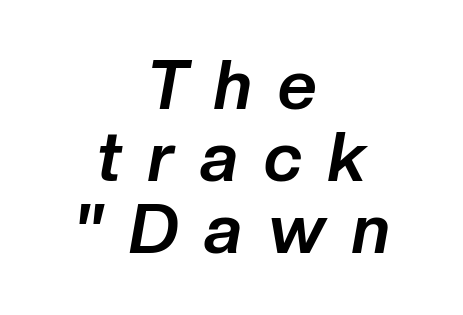
There's an unmistakable incline to the writing here. Is this a fixed-width face? No — the glyphs have proportional, varying widths. A centered setting, common on invitations and titles, is used for this passage. Notice how descenders almost collide with the ascenders below — that's tight leading.
